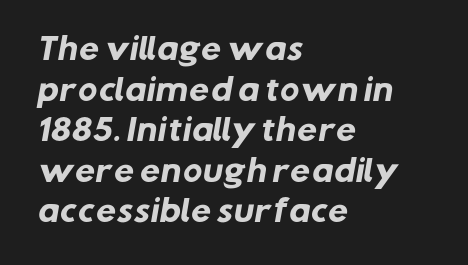
The type family on display is of the sans-serif kind. These lines keep a tight, regular rhythm from letter to letter. One-word summary of the alignment: left. Students, observe: this is what conventionally led text looks like. Heavy-handed strokes throughout: this text is bold. Beneath every word, the page is bare.
